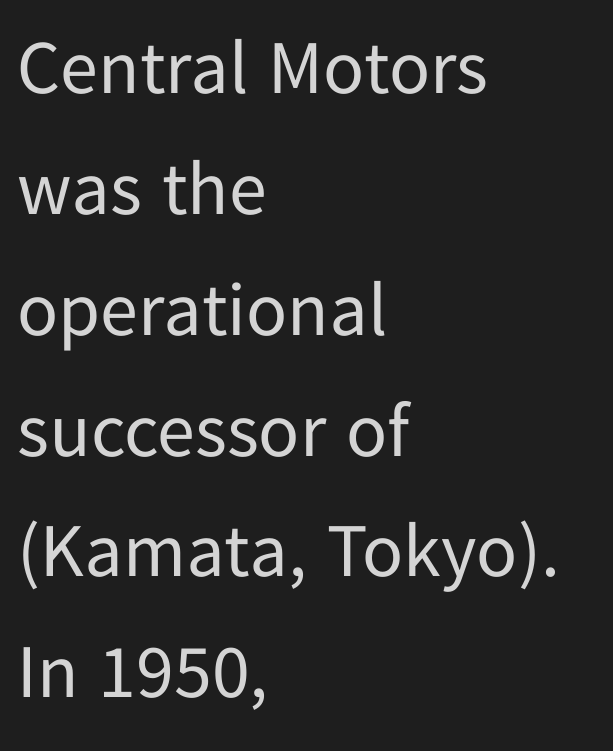
Q: Is the text bold? A: No.
Q: Is the text italic (slanted)? A: No, it is upright.
Q: Is the typeface a serif or a sans-serif typeface? A: Sans-serif.
Q: Is the text underlined? A: No.
Q: How is the paragraph aligned? A: Left-aligned.
Q: Is the spacing between letters normal or unusually wide? A: Normal.
Q: Is the spacing between lines tight, normal or loose? A: Normal.
Q: Width (condensed, normal, or wide)? A: Normal.
Q: Stroke contrast? A: Low.
Q: x-height? A: Medium.
Q: Monospaced? A: No.
